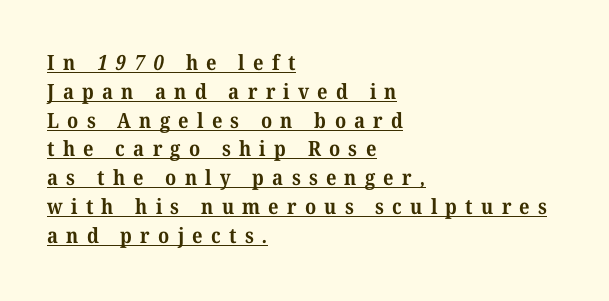
Q: Is the text bold? A: Yes.
Q: Is the text underlined? A: Yes.
Q: How is the paragraph aligned? A: Left-aligned.
Q: Is the spacing between letters normal or unusually wide? A: Unusually wide.
Q: Is the spacing between lines tight, normal or loose? A: Normal.
